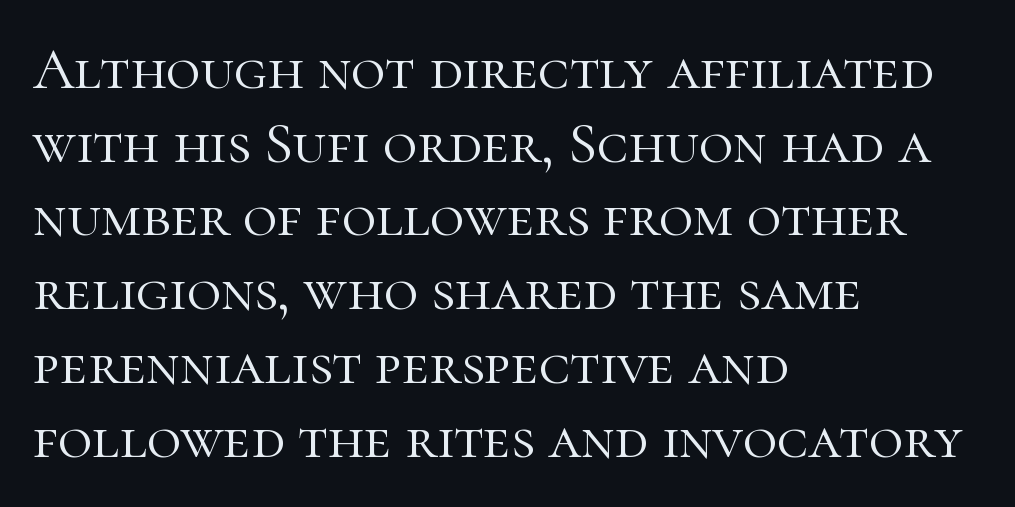
Q: Is the text bold? A: No.
Q: Is the text italic (slanted)? A: No, it is upright.
Q: Is the typeface a serif or a sans-serif typeface? A: Serif.
Q: Is the text underlined? A: No.
Q: How is the paragraph aligned? A: Left-aligned.
Q: Is the spacing between letters normal or unusually wide? A: Normal.
Q: Is the spacing between lines tight, normal or loose? A: Normal.
Q: Width (condensed, normal, or wide)? A: Normal.
Q: Stroke contrast? A: High.
Q: x-height? A: Medium.
Q: Monospaced? A: No.
